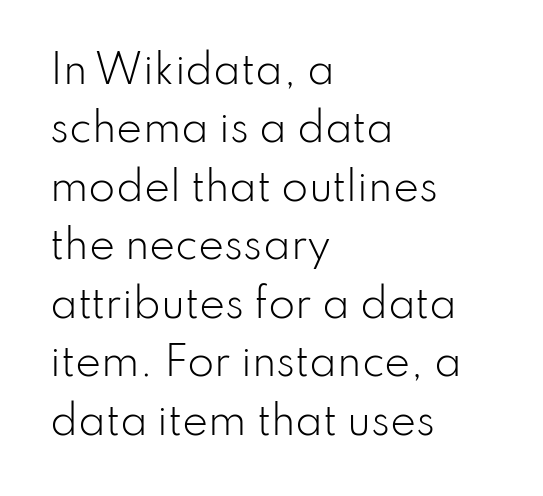
The image shows 39 px light sans-serif type, upright; set left-aligned, normal line spacing (1.5x), normal letter spacing, not underlined; low stroke contrast and a small x-height.
